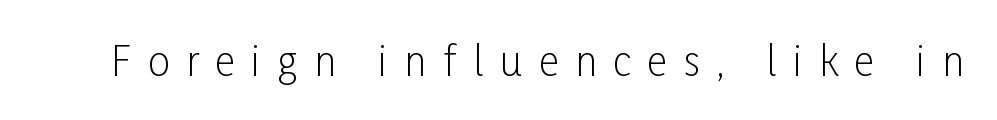
There is plenty of visible air inserted between adjacent glyphs. The passage shown is typed in a proportional face where columns would drift. Font category for this specimen: sans-serif. The font is comparable to plain body text, perhaps lighter. Plain, unruled lines of type. These lines were composed using upright roman letters.
